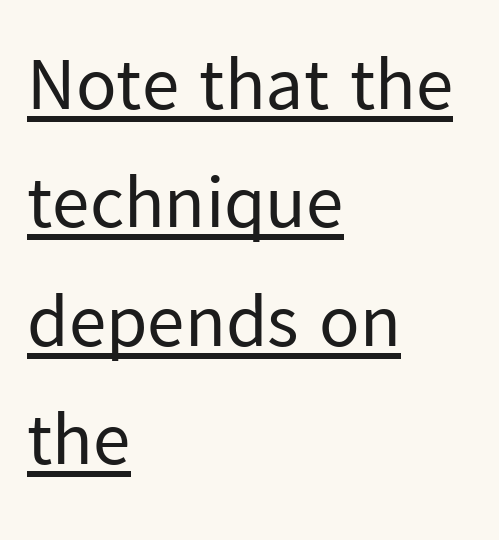
Q: Is the text bold? A: No.
Q: Is the text italic (slanted)? A: No, it is upright.
Q: Is the typeface a serif or a sans-serif typeface? A: Sans-serif.
Q: Is the text underlined? A: Yes.
Q: How is the paragraph aligned? A: Left-aligned.
Q: Is the spacing between letters normal or unusually wide? A: Normal.
Q: Is the spacing between lines tight, normal or loose? A: Normal.
Q: Width (condensed, normal, or wide)? A: Normal.
Q: Stroke contrast? A: Low.
Q: x-height? A: Medium.
Q: Monospaced? A: No.
